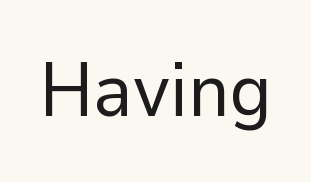
Here the designer chose a conventional face with non-uniform glyph widths. To sum up the face: it is a sans, with no serifs. A bare baseline throughout the passage. In terms of posture, this sample is upright. Compared with a typical body face, this is equally light or lighter still. The rendering keeps characters at their native spacing.
